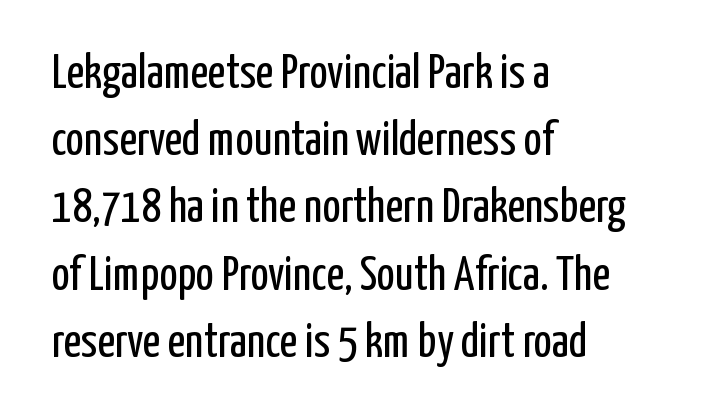
Q: Is the text bold? A: No.
Q: Is the text italic (slanted)? A: No, it is upright.
Q: Is the typeface a serif or a sans-serif typeface? A: Sans-serif.
Q: Is the text underlined? A: No.
Q: How is the paragraph aligned? A: Left-aligned.
Q: Is the spacing between letters normal or unusually wide? A: Normal.
Q: Is the spacing between lines tight, normal or loose? A: Normal.
Q: Width (condensed, normal, or wide)? A: Condensed.
Q: Stroke contrast? A: Low.
Q: x-height? A: Medium.
Q: Monospaced? A: No.
